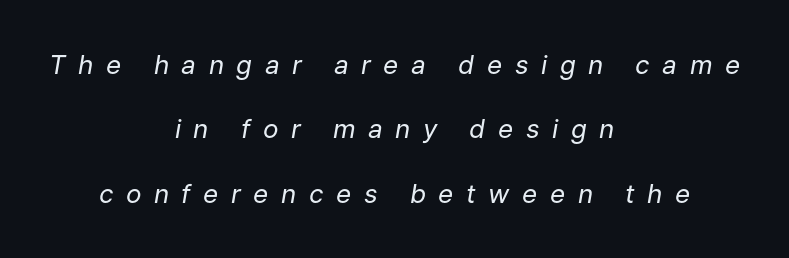
The image shows 26 px text type, italic (leaning right); set centered, loose line spacing (2.48x), unusually wide letter spacing (+0.48 em), not underlined.
